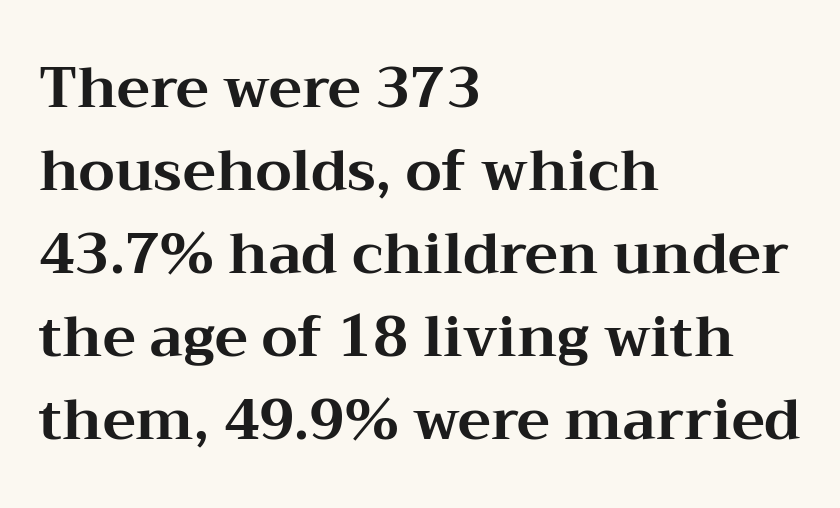
Q: Is the text bold? A: Yes.
Q: Is the text italic (slanted)? A: No, it is upright.
Q: Is the typeface a serif or a sans-serif typeface? A: Serif.
Q: Is the text underlined? A: No.
Q: How is the paragraph aligned? A: Left-aligned.
Q: Is the spacing between letters normal or unusually wide? A: Normal.
Q: Is the spacing between lines tight, normal or loose? A: Normal.
Q: Width (condensed, normal, or wide)? A: Wide.
Q: Stroke contrast? A: Medium.
Q: x-height? A: Medium.
Q: Monospaced? A: No.
